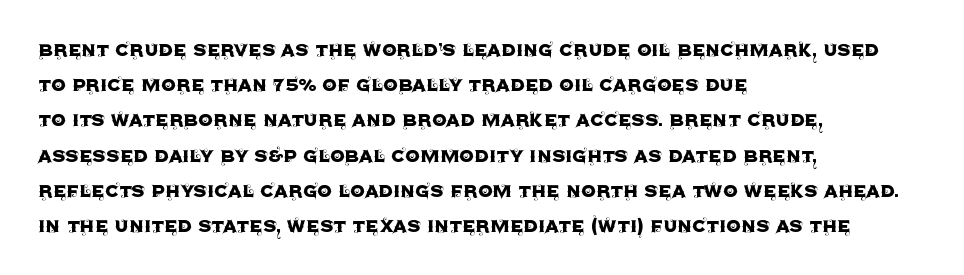
Q: Is the text italic (slanted)? A: No, it is upright.
Q: Is the text underlined? A: No.
Q: How is the paragraph aligned? A: Left-aligned.
Q: Is the spacing between letters normal or unusually wide? A: Normal.
Q: Is the spacing between lines tight, normal or loose? A: Normal.
